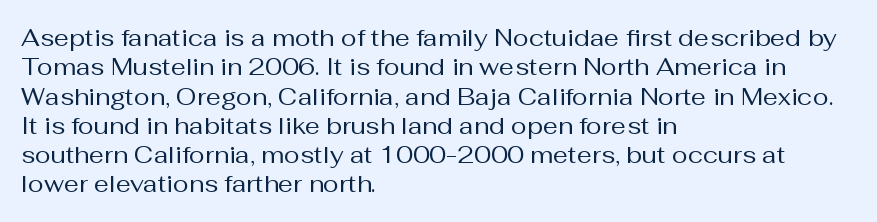
Q: Is the text bold? A: No.
Q: Is the text italic (slanted)? A: No, it is upright.
Q: Is the text underlined? A: No.
Q: How is the paragraph aligned? A: Left-aligned.
Q: Is the spacing between letters normal or unusually wide? A: Normal.
